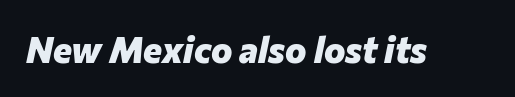
Q: Is the text bold? A: Yes.
Q: Is the text italic (slanted)? A: Yes, it leans right by about 12 degrees.
Q: Is the text underlined? A: No.
Q: Is the spacing between letters normal or unusually wide? A: Normal.
Q: Width (condensed, normal, or wide)? A: Normal.
Q: Stroke contrast? A: Low.
Q: x-height? A: Medium.
Q: Monospaced? A: No.
